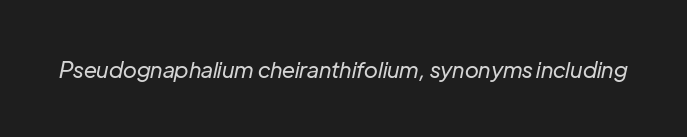
{"italic": "yes", "lean": "right", "slant_degrees": 12, "bold": "no", "underline": "no", "letter_spacing": "normal", "letter_spacing_em": 0.0, "glyph_px": 22}
